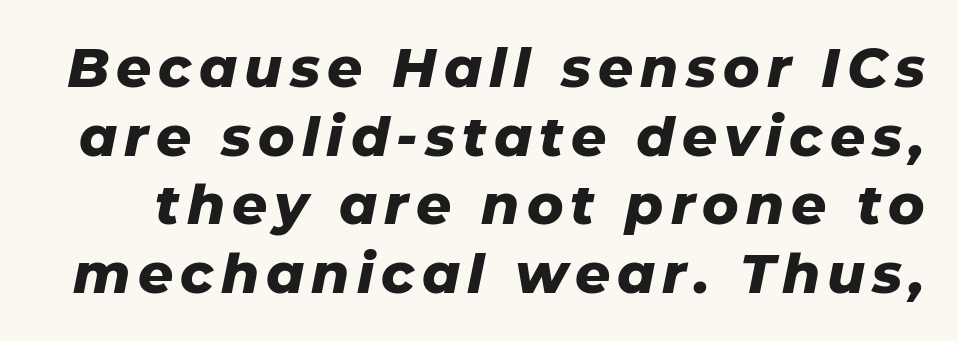
This sample keeps an unexceptional amount of space between lines. Anything drawn beneath the words? Only blank space. Characters are canted at an angle relative to the baseline's perpendicular. You'd pick this weight for a headline — it's a proper bold. You could not count columns in this text — the font is proportionally spaced.
